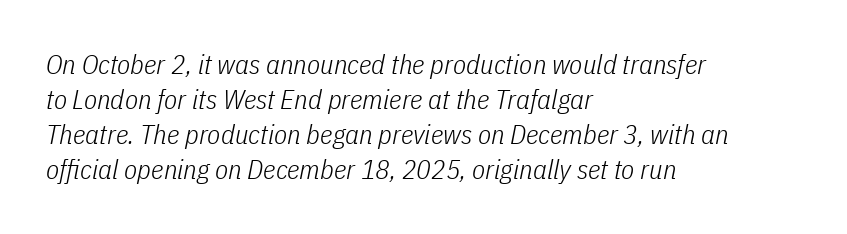
Has an underline been added? It has not. The rendering keeps characters at their native spacing. Vertically, the passage feels balanced, rows spaced as you'd expect. Designer's note — italics engaged. Weight class: somewhere from thin through regular. This sample is left-justified, so line endings fall wherever the words run out.
